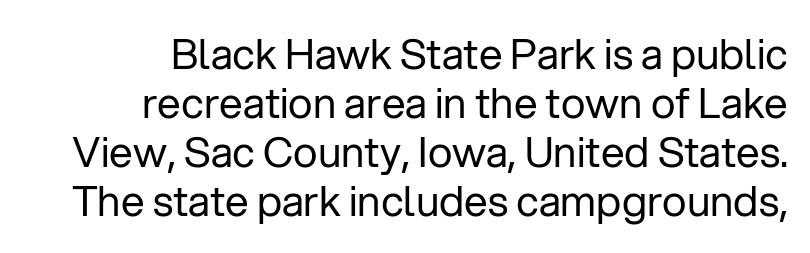
{"serif": "no", "italic": "no", "bold": "no", "weight": "regular", "width": "normal", "stroke_contrast": "low", "x_height": "medium", "monospaced": "no", "underline": "no", "align": "right", "line_spacing_ratio": 1.17, "letter_spacing": "normal", "letter_spacing_em": 0.0, "glyph_px": 42}
